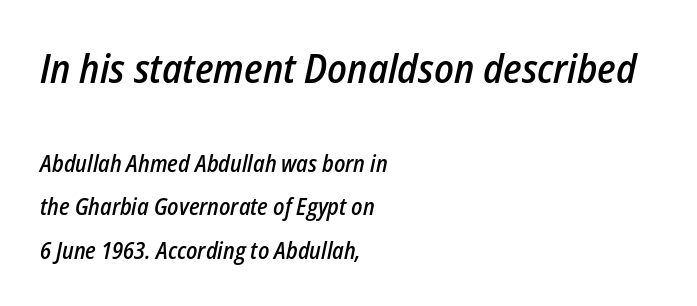
This is the in-between weight designers call semibold or demi. Rule under the text: the space is simply empty. The lines in this sample share a left origin and differ only in where they stop. There's an unmistakable incline to the writing here. Two sizes are in play, and the larger belongs to the first block.
